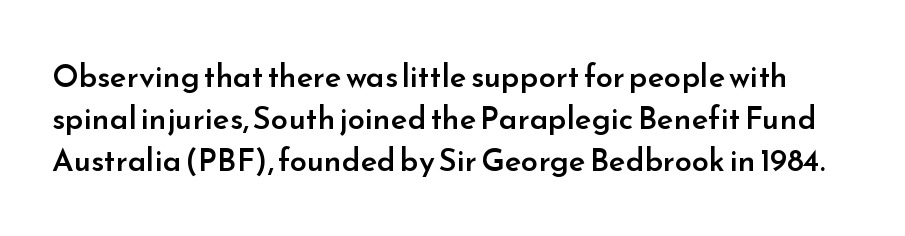
{"serif": "no", "italic": "no", "bold": "semi", "weight": "semibold", "width": "normal", "stroke_contrast": "low", "x_height": "small", "monospaced": "no", "underline": "no", "line_spacing": "normal", "line_spacing_ratio": 1.35, "letter_spacing": "normal", "letter_spacing_em": 0.0, "glyph_px": 31}
